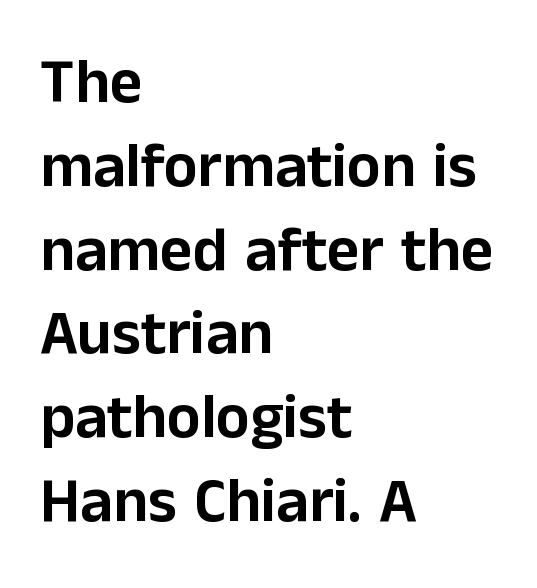
The image shows 63 px sans-serif type, upright; set left-aligned, normal line spacing (1.33x), normal letter spacing, not underlined; low stroke contrast and a medium x-height.
